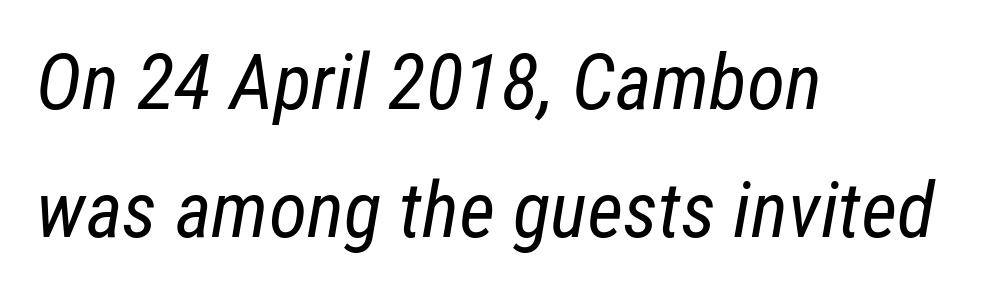
A quiet, ordinary-to-light weight characterises the typeface. The string is rendered with underlining switched off. Horizontally, the lines are justified to the leading edge only. Evenly set lines give the paragraph a standard silhouette.
